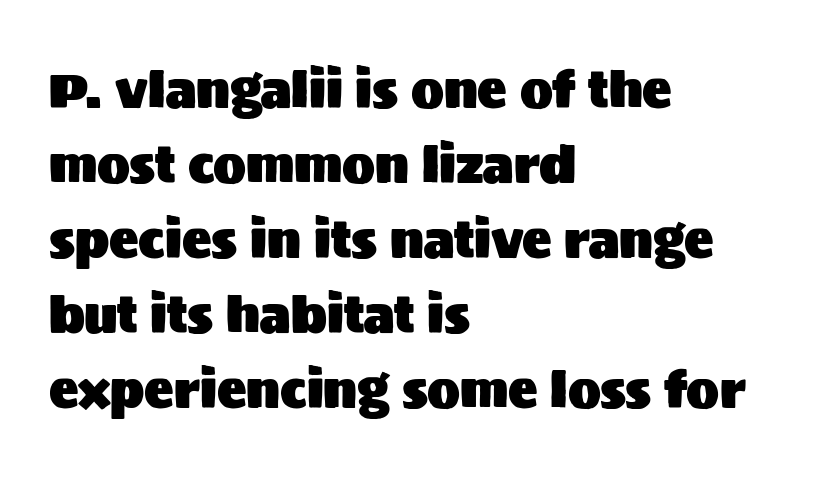
The image shows 49 px sans-serif type, upright; set left-aligned, normal line spacing (1.53x), normal letter spacing, not underlined; medium stroke contrast and a large x-height.
